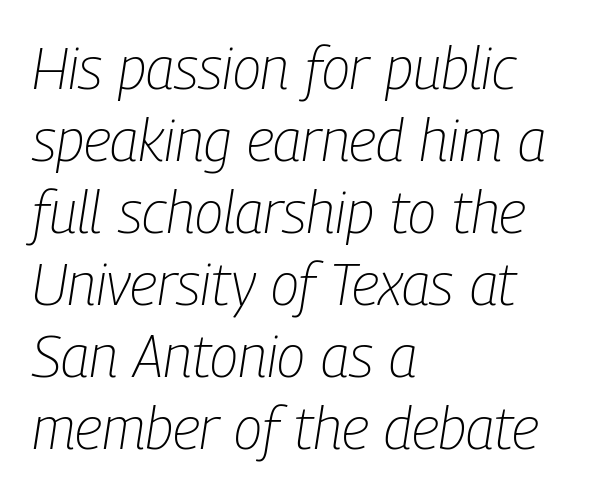
{"italic": "yes", "lean": "right", "slant_degrees": 9, "bold": "no", "weight": "light", "width": "condensed", "stroke_contrast": "low", "x_height": "medium", "monospaced": "no", "underline": "no", "align": "left", "line_spacing_ratio": 1.24, "letter_spacing": "normal", "letter_spacing_em": 0.0, "glyph_px": 58}
